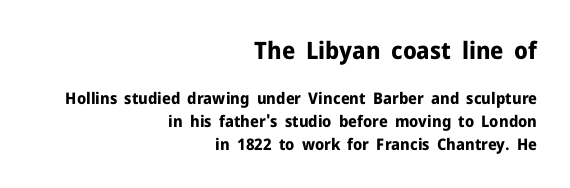
The image shows 24 px bold type, upright; set right-aligned, normal line spacing (1.42x), normal letter spacing, not underlined; the first (top) block is 1.5x larger.
